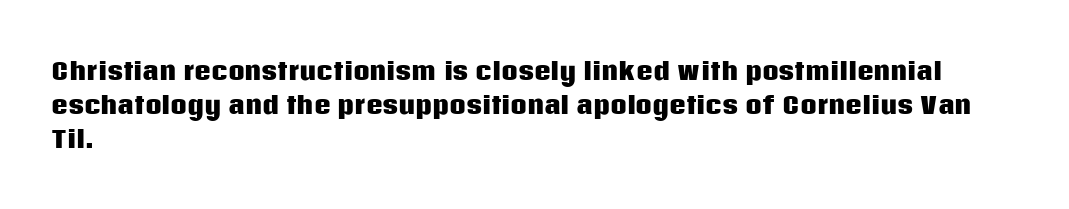
The image shows 23 px bold type, upright; set left-aligned, normal line spacing (1.47x), normal letter spacing, not underlined.
